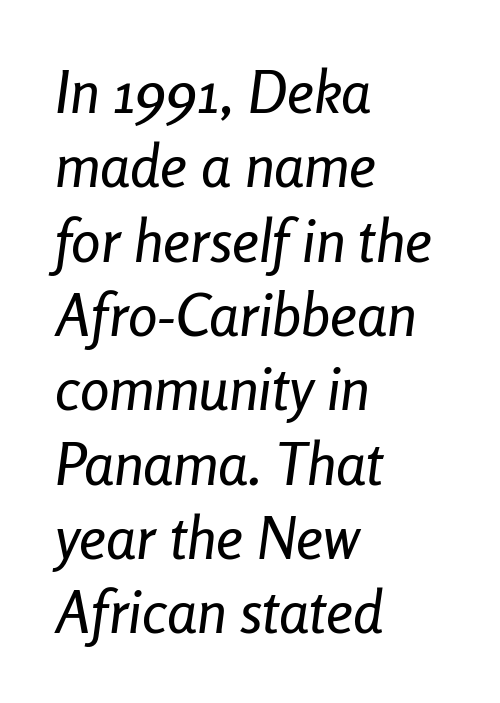
Q: Is the text italic (slanted)? A: Yes, it leans right by about 8 degrees.
Q: Is the text underlined? A: No.
Q: How is the paragraph aligned? A: Left-aligned.
Q: Is the spacing between letters normal or unusually wide? A: Normal.
Q: Is the spacing between lines tight, normal or loose? A: Normal.
Q: Width (condensed, normal, or wide)? A: Condensed.
Q: Stroke contrast? A: Low.
Q: x-height? A: Medium.
Q: Monospaced? A: No.
